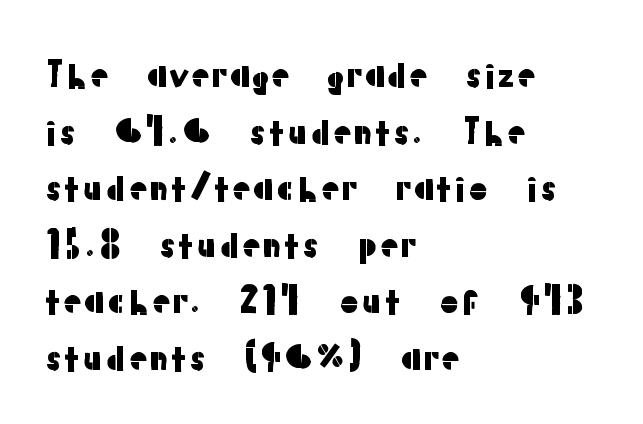
Q: Is the text italic (slanted)? A: No, it is upright.
Q: Is the typeface a serif or a sans-serif typeface? A: Sans-serif.
Q: Is the text underlined? A: No.
Q: How is the paragraph aligned? A: Left-aligned.
Q: Is the spacing between letters normal or unusually wide? A: Normal.
Q: Is the spacing between lines tight, normal or loose? A: Normal.
Q: Width (condensed, normal, or wide)? A: Normal.
Q: Stroke contrast? A: Low.
Q: x-height? A: Medium.
Q: Monospaced? A: No.
